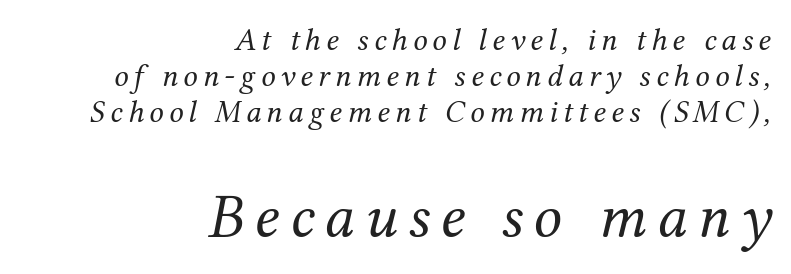
Small tapered or slab feet sit at the stroke ends, so this counts as serif. The gap between lines stays unmarked. Each stroke keeps to a modest, everyday thickness or less. Baseline-to-baseline distance is barely more than the letter height. Note the varied advance widths — an 'i' is clearly narrower than an 'm'. Each line ends at the same right margin while the left side varies.
